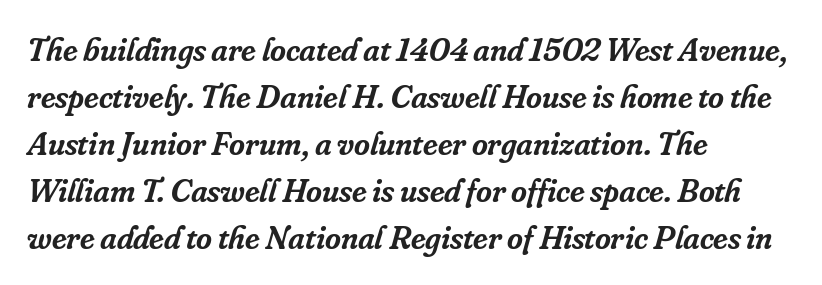
The image shows 34 px semibold serif type, italic (leaning right); set left-aligned, normal line spacing (1.38x), normal letter spacing, not underlined; low stroke contrast and a small x-height.
